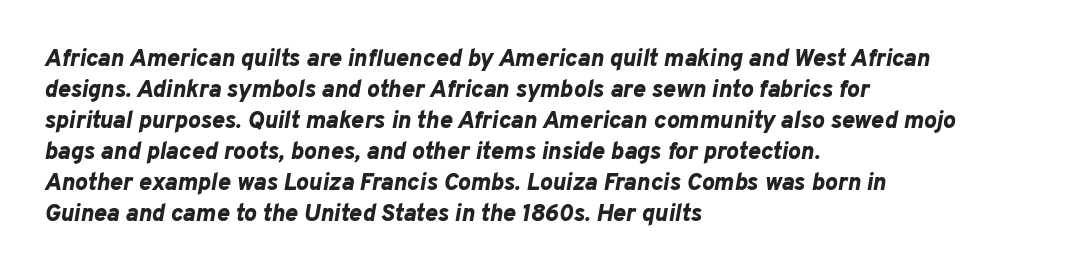
The image shows 24 px bold type, italic (leaning right); set left-aligned, normal line spacing (1.29x), normal letter spacing, not underlined.
